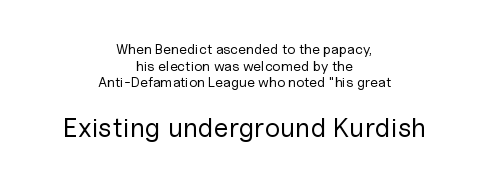
The image shows 27 px text type, upright; set centered, line spacing 1.18x, normal letter spacing, not underlined; the second (bottom) block is 1.93x larger.
